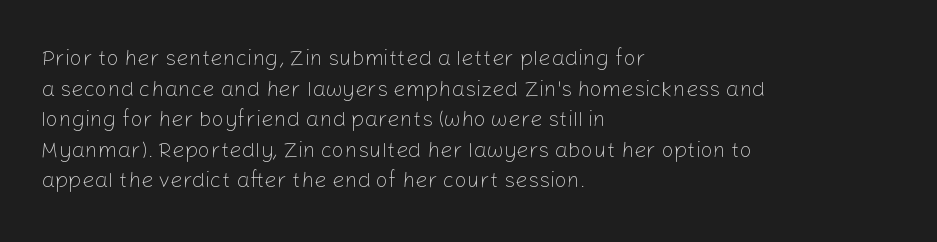
Q: Is the text bold? A: No.
Q: Is the text italic (slanted)? A: No, it is upright.
Q: Is the text underlined? A: No.
Q: How is the paragraph aligned? A: Left-aligned.
Q: Is the spacing between letters normal or unusually wide? A: Normal.
Q: Is the spacing between lines tight, normal or loose? A: Normal.
